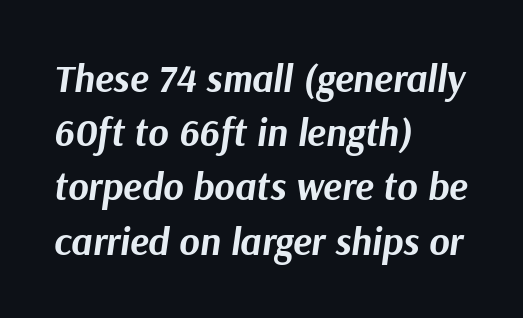
The image shows 39 px bold type, italic (leaning right); set left-aligned, normal line spacing (1.39x), normal letter spacing, not underlined; medium stroke contrast and a medium x-height.
